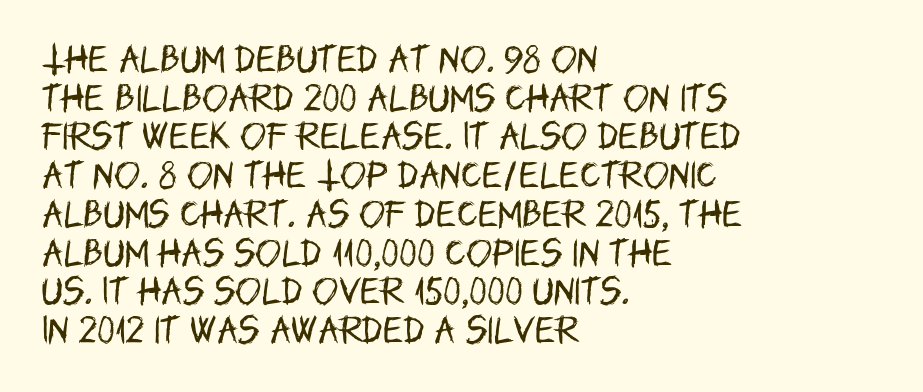
Q: Is the text bold? A: No.
Q: Is the text italic (slanted)? A: No, it is upright.
Q: Is the typeface a serif or a sans-serif typeface? A: Sans-serif.
Q: Is the text underlined? A: No.
Q: How is the paragraph aligned? A: Left-aligned.
Q: Is the spacing between letters normal or unusually wide? A: Normal.
Q: Is the spacing between lines tight, normal or loose? A: Normal.
Q: Width (condensed, normal, or wide)? A: Condensed.
Q: Stroke contrast? A: Low.
Q: x-height? A: Large.
Q: Monospaced? A: No.
